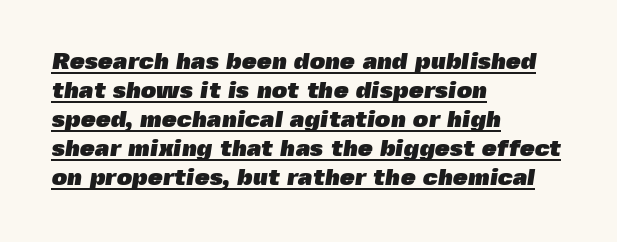
Check the space under the baseline: a stroke is drawn there. You could call the tracking neutral — neither tight nor loose. Line starts are locked; line ends wander. In terms of weight, the rendering is a true, heavy bold.
